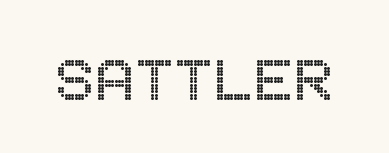
The image shows 74 px condensed type, upright; set normal letter spacing, not underlined; a large x-height.
